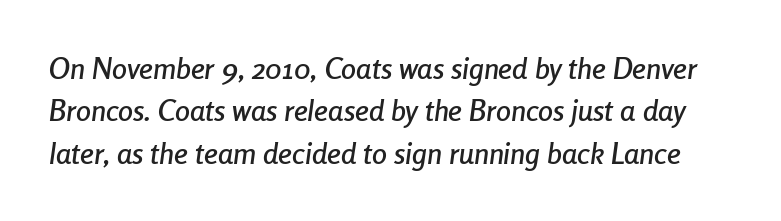
The image shows 30 px condensed type, italic (leaning right); set normal line spacing (1.41x), normal letter spacing, not underlined; low stroke contrast and a medium x-height.
